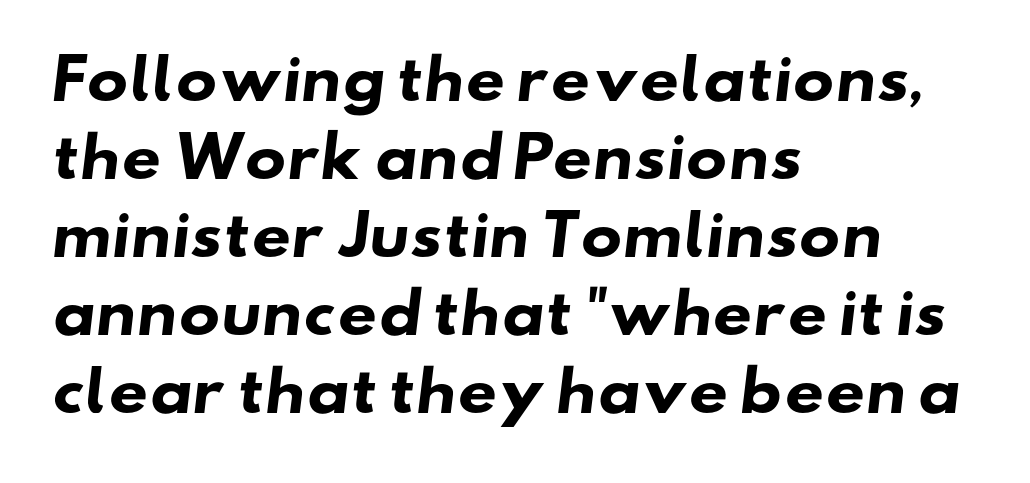
{"serif": "no", "bold": "yes", "weight": "heavy", "width": "wide", "stroke_contrast": "low", "x_height": "small", "monospaced": "no", "underline": "no", "align": "left", "line_spacing": "normal", "line_spacing_ratio": 1.42, "letter_spacing": "normal", "letter_spacing_em": 0.0, "glyph_px": 55}
